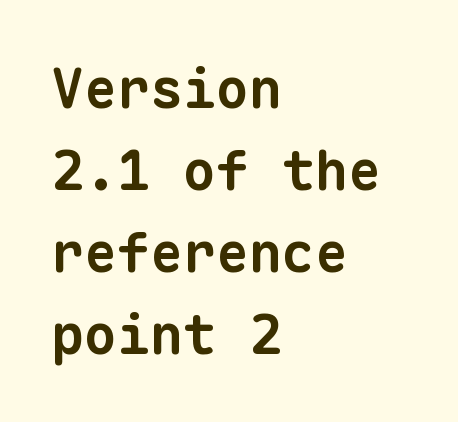
No feet cap the strokes, marking this as sans-serif type. Students, this is bold: see how much ink each stroke carries. These lines are set flush left with a ragged right edge. Each letter, wide or thin by design, is forced into the same width here. No word sits above an underline. These lines sit exactly where default settings would place them.
